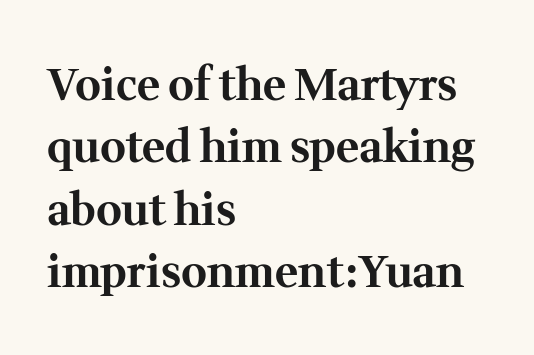
Proportional: the letters do not fall into vertical columns. Successive baselines arrive at the customary interval. In terms of letterspacing, this is plain default setting. Compared with an ordinary text face, these strokes are far heavier — a full bold. The gap between lines stays unmarked. Horizontal alignment here is leftward, the default for most running prose.
